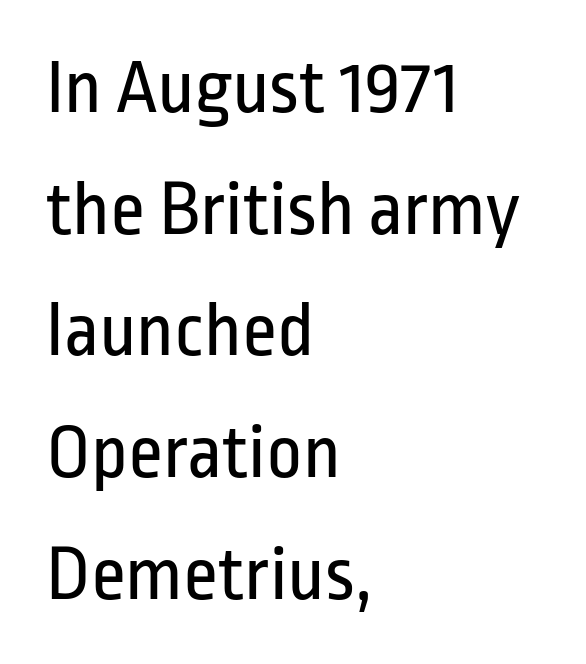
Looks like regular typesetting: each glyph gets only the width it needs. Caption: face not bold, strokes unweighted. A typesetter would call this leading conventional body-copy spacing. The face used here is a sans, in the tradition of grotesques and geometrics.
